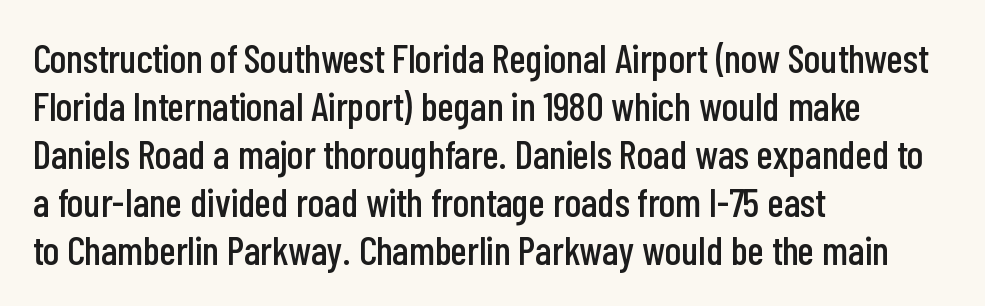
Each letter keeps its own natural width here, so spacing adapts to shape. Horizontally, the lines are justified to the leading edge only. The characters display no serif detailing; their extremities are plain. This sample uses an upright cut, with every glyph sitting square on the baseline. This sample uses plain, unmodified letter spacing. The area under the type is left untouched.
